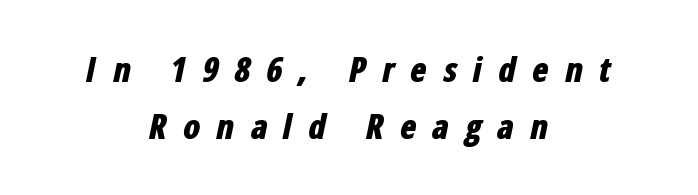
{"italic": "yes", "lean": "right", "slant_degrees": 12, "bold": "yes", "weight": "bold", "width": "condensed", "stroke_contrast": "low", "x_height": "medium", "monospaced": "no", "underline": "no", "align": "center", "line_spacing": "normal", "line_spacing_ratio": 1.69, "letter_spacing": "wide", "letter_spacing_em": 0.46, "glyph_px": 34}
